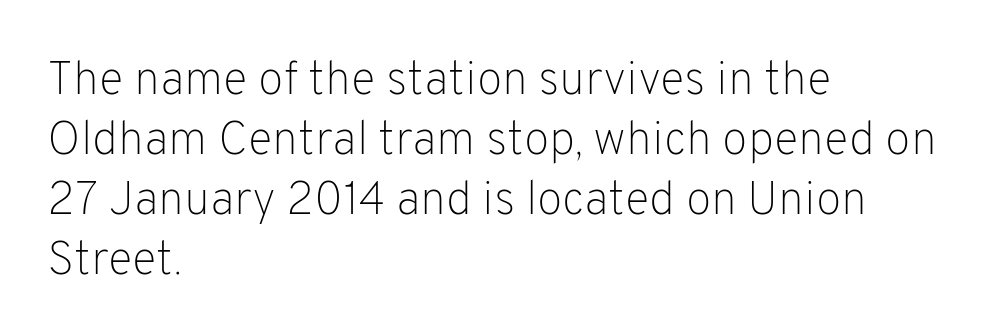
The image shows 47 px light sans-serif type, upright; set left-aligned, normal line spacing (1.28x), normal letter spacing, not underlined; low stroke contrast and a medium x-height.
